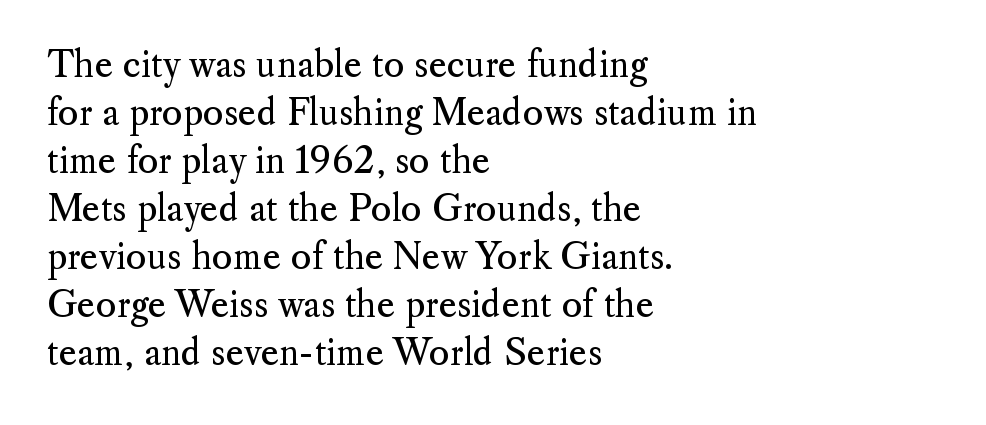
The image shows 35 px regular-weight serif type, upright; set left-aligned, normal line spacing (1.37x), normal letter spacing, not underlined; medium stroke contrast and a small x-height.
